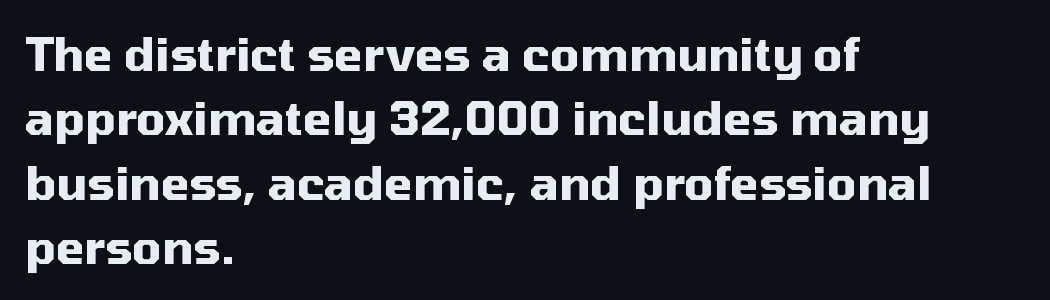
The image shows 46 px heavy sans-serif type, upright; set left-aligned, normal line spacing (1.4x), normal letter spacing, not underlined; medium stroke contrast and a medium x-height.
